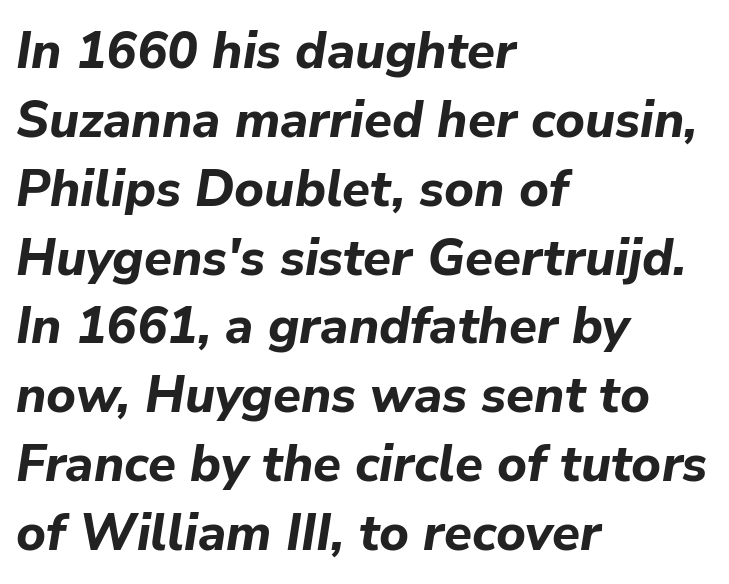
{"italic": "yes", "lean": "right", "slant_degrees": 9, "bold": "yes", "weight": "bold", "width": "normal", "stroke_contrast": "low", "x_height": "medium", "monospaced": "no", "underline": "no", "align": "left", "line_spacing": "normal", "line_spacing_ratio": 1.35, "letter_spacing": "normal", "letter_spacing_em": 0.0, "glyph_px": 51}
